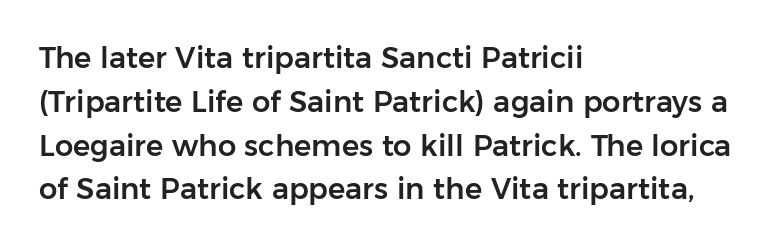
The image shows 29 px sans-serif type, upright; set left-aligned, normal line spacing (1.51x), normal letter spacing, not underlined; low stroke contrast and a medium x-height.
